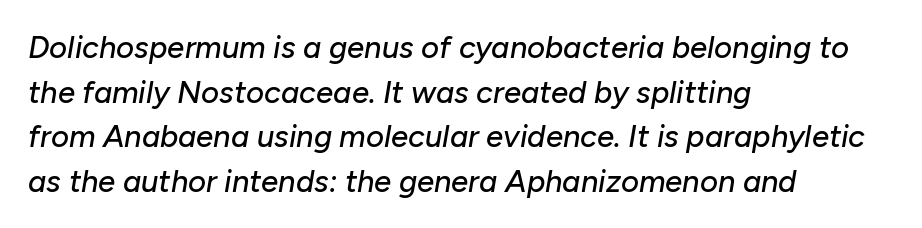
Style check: oblique. The rag falls on the right side of this text block. The letterforms sit shoulder to shoulder at normal distance. The area under the type is left untouched. Baseline-to-baseline distance is the conventional proportion of letter height. The passage shown is typed in a proportional face where columns would drift.
